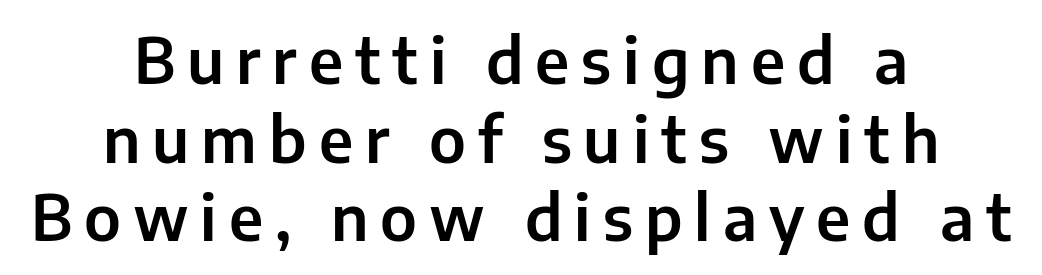
Q: Is the text italic (slanted)? A: No, it is upright.
Q: Is the typeface a serif or a sans-serif typeface? A: Sans-serif.
Q: Is the text underlined? A: No.
Q: How is the paragraph aligned? A: Centered.
Q: Is the spacing between lines tight, normal or loose? A: Normal.
Q: Width (condensed, normal, or wide)? A: Normal.
Q: Stroke contrast? A: Low.
Q: x-height? A: Medium.
Q: Monospaced? A: No.
